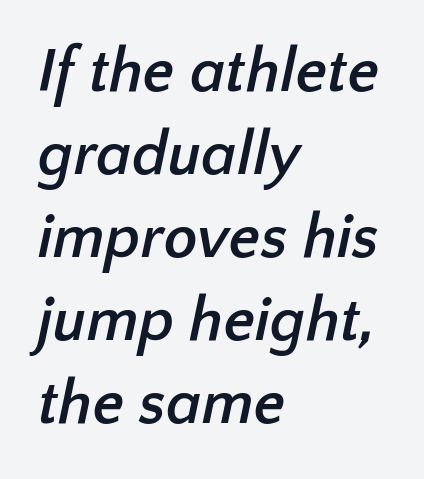
The image shows 62 px semibold sans-serif type; set left-aligned, normal line spacing (1.34x), normal letter spacing, not underlined; low stroke contrast and a medium x-height.
